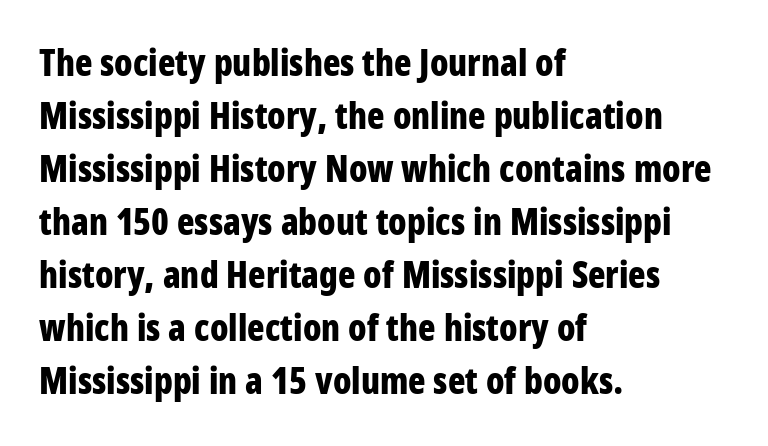
{"serif": "no", "italic": "no", "bold": "yes", "weight": "bold", "width": "condensed", "stroke_contrast": "low", "x_height": "large", "monospaced": "no", "underline": "no", "align": "left", "line_spacing": "normal", "line_spacing_ratio": 1.47, "letter_spacing": "normal", "letter_spacing_em": 0.0, "glyph_px": 36}
